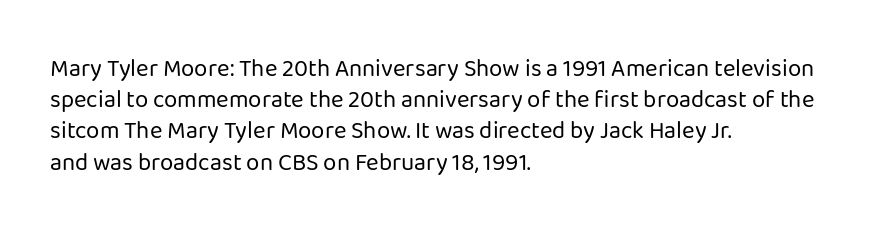
The ragged edge is on the right, which tells us the setting is flush left. The passage shown is not underscored anywhere. These lines were composed using upright roman letters. This sample uses plain, unmodified letter spacing. Reading down the column, the eye jumps a familiar distance to each next line.
